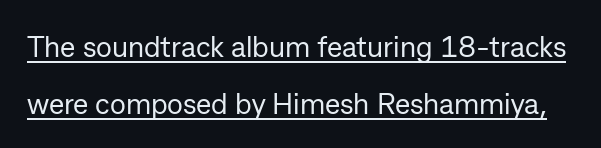
{"serif": "no", "italic": "no", "bold": "no", "weight": "regular", "width": "normal", "stroke_contrast": "low", "x_height": "medium", "monospaced": "no", "underline": "yes", "line_spacing": "loose", "line_spacing_ratio": 1.98, "letter_spacing": "normal", "letter_spacing_em": 0.0, "glyph_px": 29}
